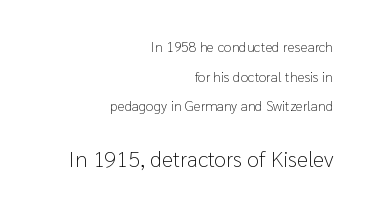
{"italic": "no", "bold": "no", "underline": "no", "align": "right", "line_spacing": "loose", "line_spacing_ratio": 2.11, "letter_spacing": "normal", "letter_spacing_em": 0.0, "larger_block": "second", "size_ratio": 1.57, "glyph_px": 22}
